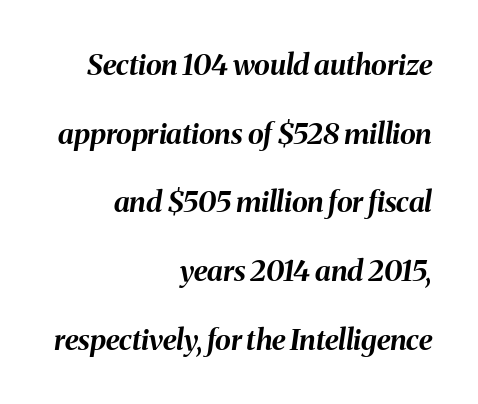
The image shows 29 px bold type, italic (leaning right); set right-aligned, loose line spacing (2.37x), normal letter spacing, not underlined; medium stroke contrast and a medium x-height.
